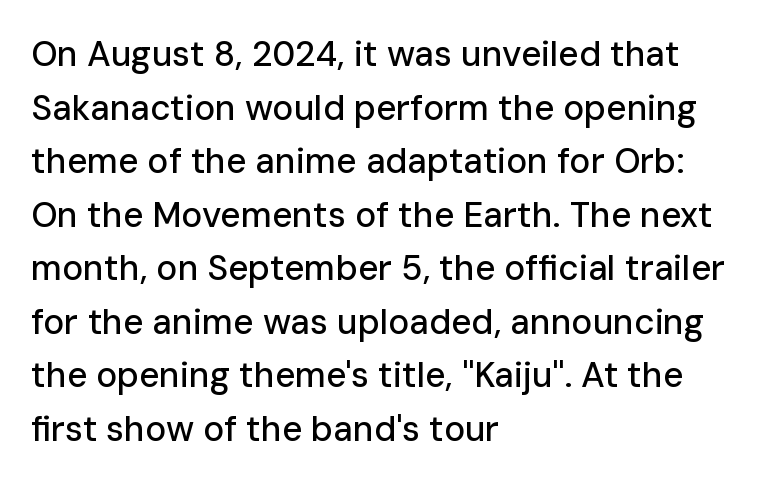
The image shows 35 px sans-serif type, upright; set left-aligned, normal line spacing (1.53x), normal letter spacing, not underlined; low stroke contrast and a medium x-height.
